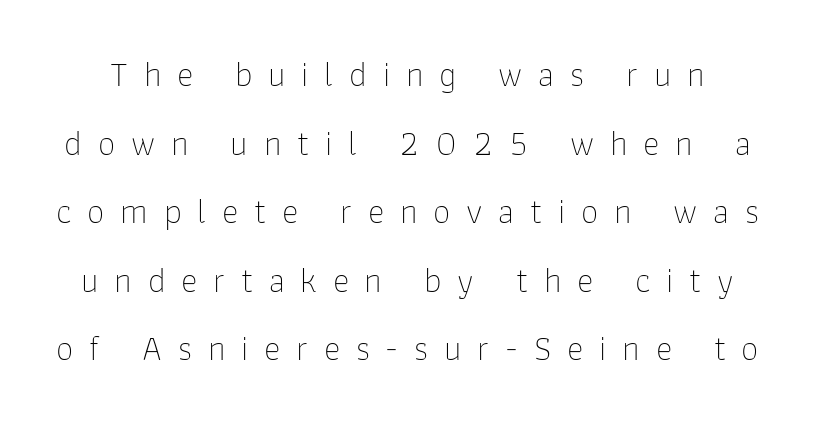
Q: Is the text bold? A: No.
Q: Is the text italic (slanted)? A: No, it is upright.
Q: Is the typeface a serif or a sans-serif typeface? A: Sans-serif.
Q: Is the text underlined? A: No.
Q: Is the spacing between letters normal or unusually wide? A: Unusually wide.
Q: Is the spacing between lines tight, normal or loose? A: Loose.
Q: Width (condensed, normal, or wide)? A: Normal.
Q: Stroke contrast? A: Low.
Q: x-height? A: Medium.
Q: Monospaced? A: No.
